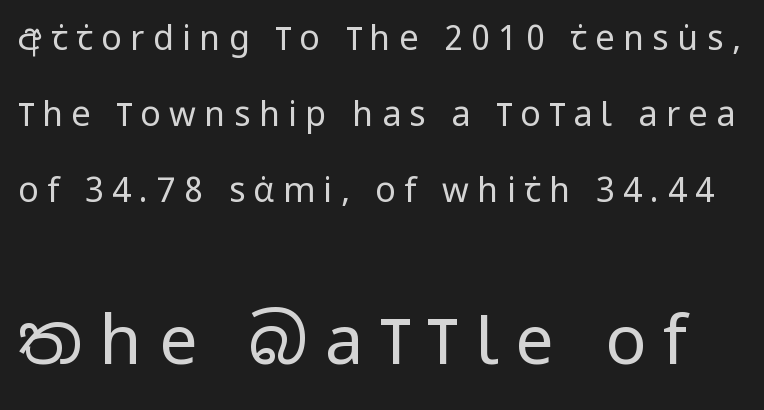
{"serif": "no", "italic": "no", "bold": "no", "weight": "regular", "width": "condensed", "stroke_contrast": "low", "x_height": "large", "monospaced": "no", "underline": "no", "line_spacing": "loose", "line_spacing_ratio": 2.24, "letter_spacing": "wide", "letter_spacing_em": 0.25, "larger_block": "second", "size_ratio": 2.0, "glyph_px": 68}
